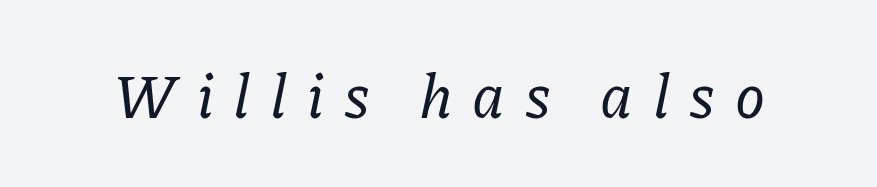
{"serif": "yes", "italic": "yes", "lean": "right", "slant_degrees": 11, "width": "normal", "stroke_contrast": "low", "x_height": "medium", "monospaced": "no", "underline": "no", "letter_spacing": "wide", "letter_spacing_em": 0.32, "glyph_px": 61}
